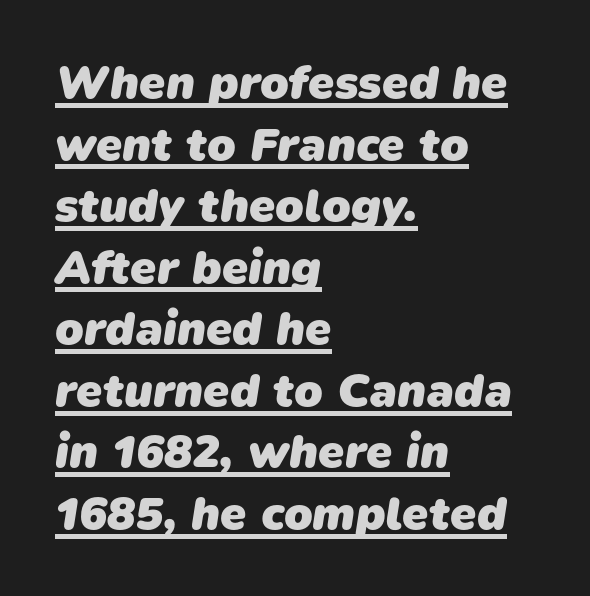
Q: Is the text bold? A: Yes.
Q: Is the typeface a serif or a sans-serif typeface? A: Sans-serif.
Q: Is the text underlined? A: Yes.
Q: How is the paragraph aligned? A: Left-aligned.
Q: Is the spacing between letters normal or unusually wide? A: Normal.
Q: Is the spacing between lines tight, normal or loose? A: Normal.
Q: Width (condensed, normal, or wide)? A: Normal.
Q: Stroke contrast? A: Low.
Q: x-height? A: Medium.
Q: Monospaced? A: No.
